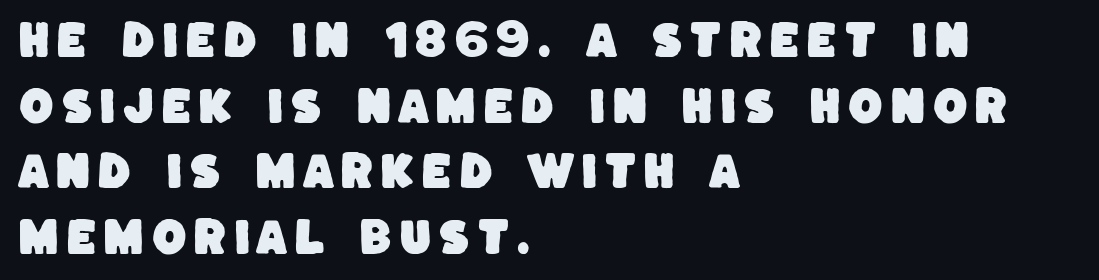
Q: Is the typeface a serif or a sans-serif typeface? A: Sans-serif.
Q: Is the text underlined? A: No.
Q: How is the paragraph aligned? A: Left-aligned.
Q: Is the spacing between lines tight, normal or loose? A: Normal.
Q: Width (condensed, normal, or wide)? A: Normal.
Q: Stroke contrast? A: Low.
Q: x-height? A: Large.
Q: Monospaced? A: No.
